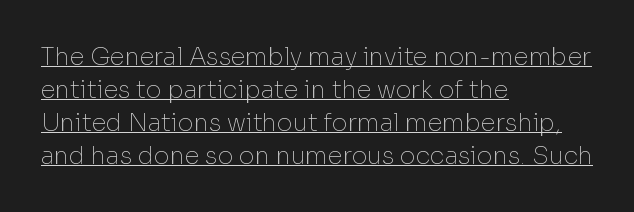
{"italic": "no", "bold": "no", "underline": "yes", "align": "left", "line_spacing": "normal", "line_spacing_ratio": 1.37, "letter_spacing": "normal", "letter_spacing_em": 0.0, "glyph_px": 24}
